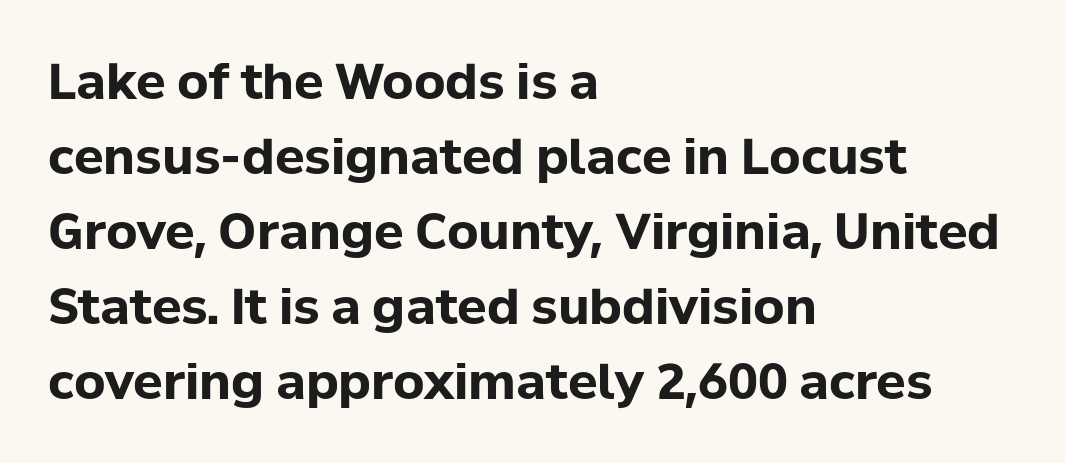
Typeset ragged right — the left edge is the straight one. The rows are spaced the way most documents space them. Only glyphs here, with clear space below each row. The passage shown is typeset with a sans-serif family. This sample uses an upright cut, with every glyph sitting square on the baseline. Think of a printed novel: that variable character pitch is what you see here.
